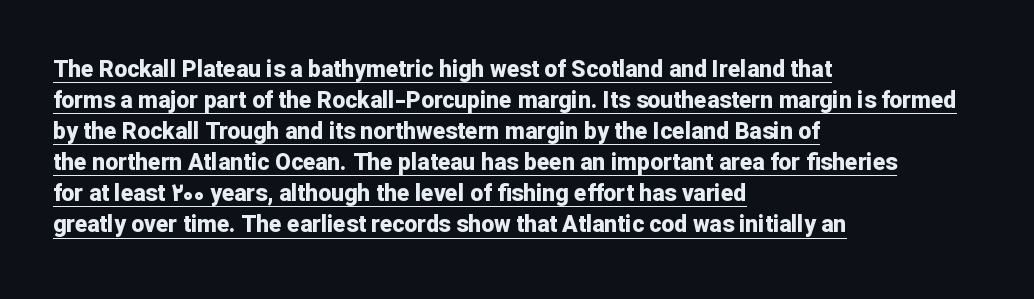
{"italic": "no", "bold": "yes", "underline": "yes", "align": "left", "line_spacing": "normal", "line_spacing_ratio": 1.35, "letter_spacing": "normal", "letter_spacing_em": 0.0, "glyph_px": 23}
